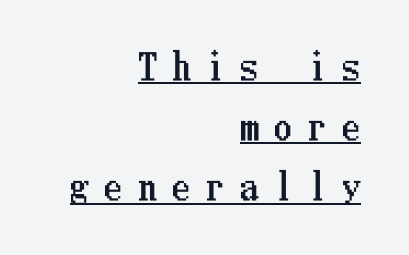
The image shows 35 px condensed type, upright; set right-aligned, line spacing 1.72x, unusually wide letter spacing (+0.47 em), underlined; low stroke contrast and a medium x-height.
